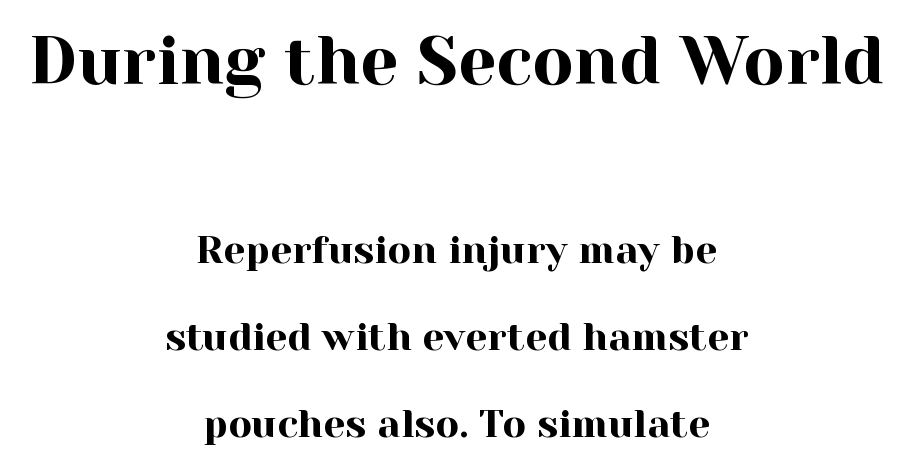
Q: Is the text italic (slanted)? A: No, it is upright.
Q: Is the typeface a serif or a sans-serif typeface? A: Serif.
Q: Is the text underlined? A: No.
Q: How is the paragraph aligned? A: Centered.
Q: Is the spacing between letters normal or unusually wide? A: Normal.
Q: Is the spacing between lines tight, normal or loose? A: Loose.
Q: Which block of text is set in a larger size, the first (top) or the second (bottom)? A: The first (top) one.
Q: Width (condensed, normal, or wide)? A: Normal.
Q: x-height? A: Medium.
Q: Monospaced? A: No.
